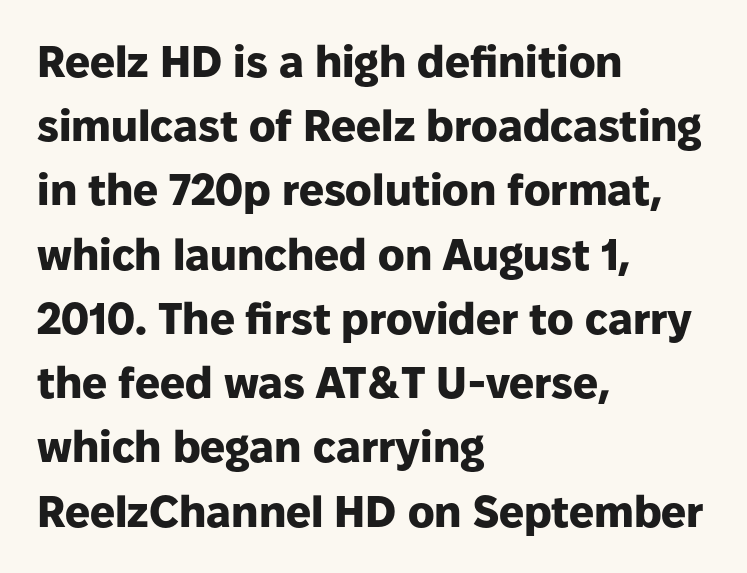
One-word summary of the alignment: left. Chunky letters — that's bold for sure. The lettering stays uniformly vertical, giving the passage a roman look. The face used here is proportionally spaced, like ordinary book or web type. Regarding leading, the lines here are spaced in the standard way.
